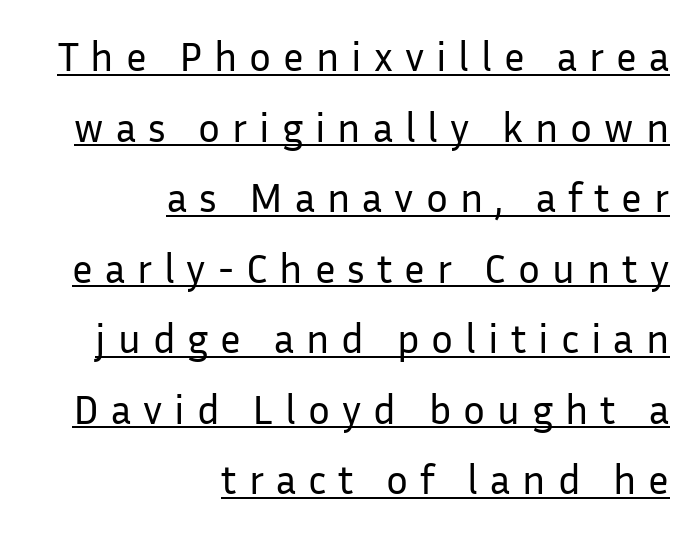
The image shows 41 px regular-weight sans-serif type, upright; set right-aligned, line spacing 1.72x, unusually wide letter spacing (+0.29 em), underlined; low stroke contrast and a medium x-height.
